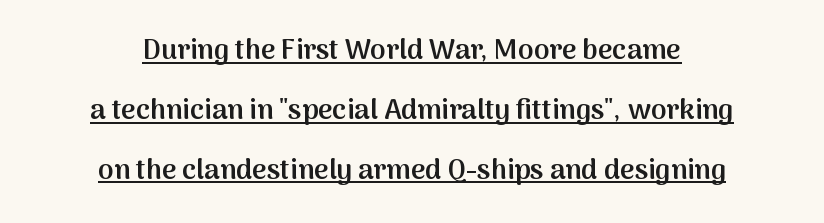
Notice how the passage keeps no hard edge, just a central spine. Letter spacing: default. The letters advance in unequal steps, a hallmark of proportional type. Unlike a traditional serif, this face leaves its strokes unadorned. Designer's note — italics off, roman on.
